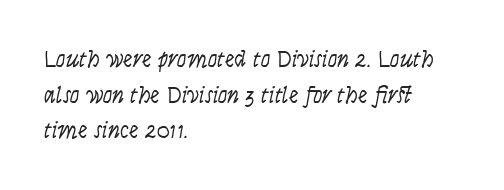
The string is rendered with underlining switched off. The letterforms sit shoulder to shoulder at normal distance. No chunkiness to these letters — they're not bold. Does the copy run flush right? No — it runs flush left. These lines sit exactly where default settings would place them.
